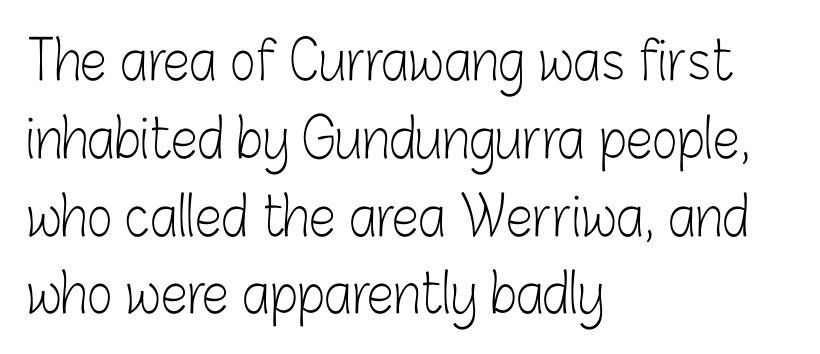
The image shows 54 px light, condensed sans-serif type, upright; set left-aligned, normal line spacing (1.44x), normal letter spacing, not underlined; low stroke contrast and a medium x-height.
